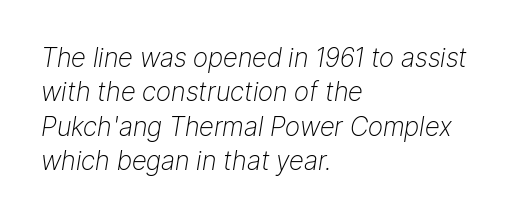
The image shows 26 px text type, italic (leaning right); set left-aligned, normal line spacing (1.32x), normal letter spacing, not underlined.
